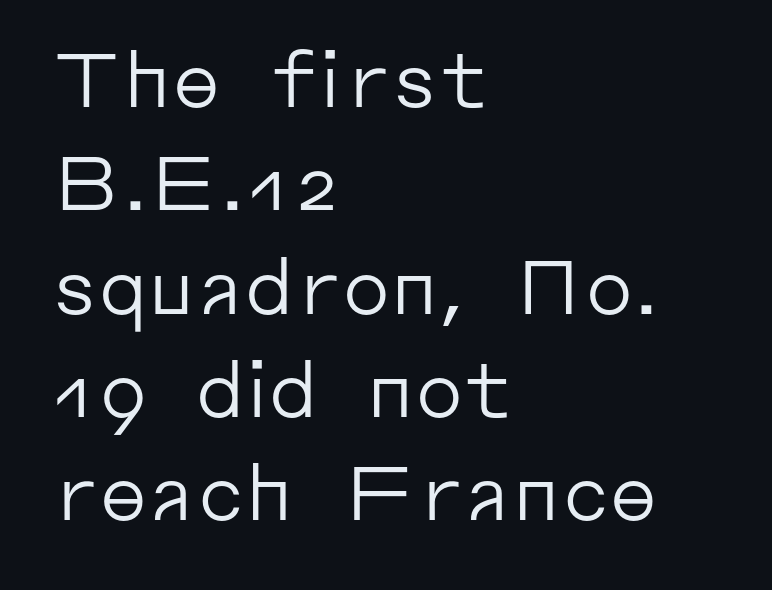
Q: Is the text bold? A: No.
Q: Is the text italic (slanted)? A: No, it is upright.
Q: Is the typeface a serif or a sans-serif typeface? A: Sans-serif.
Q: Is the text underlined? A: No.
Q: How is the paragraph aligned? A: Left-aligned.
Q: Is the spacing between letters normal or unusually wide? A: Normal.
Q: Is the spacing between lines tight, normal or loose? A: Normal.
Q: Width (condensed, normal, or wide)? A: Normal.
Q: Stroke contrast? A: Low.
Q: x-height? A: Medium.
Q: Monospaced? A: No.
